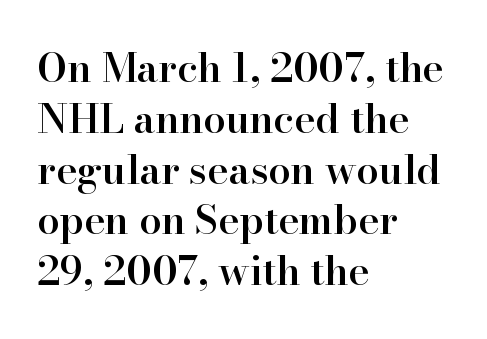
Q: Is the text bold? A: Semi-bold.
Q: Is the text italic (slanted)? A: No, it is upright.
Q: Is the typeface a serif or a sans-serif typeface? A: Serif.
Q: Is the text underlined? A: No.
Q: How is the paragraph aligned? A: Left-aligned.
Q: Is the spacing between letters normal or unusually wide? A: Normal.
Q: Is the spacing between lines tight, normal or loose? A: Normal.
Q: Width (condensed, normal, or wide)? A: Normal.
Q: Stroke contrast? A: High.
Q: x-height? A: Small.
Q: Monospaced? A: No.
